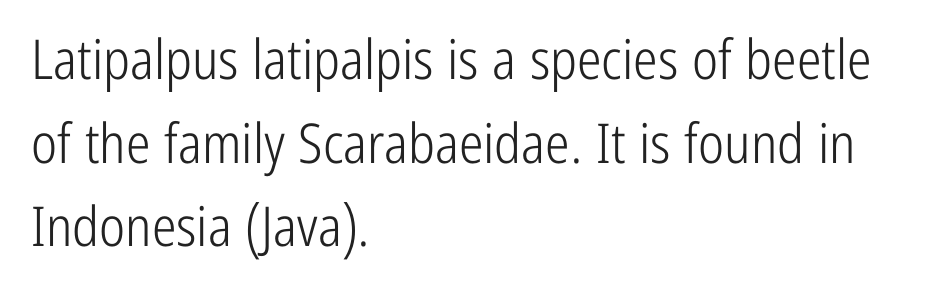
How are the letters spaced? Ordinarily, with no added tracking. A classic flush-left, rag-right setting is used for this passage. Each letter keeps its own natural width here, so spacing adapts to shape. This is the regular roman posture of the typeface. Stroke mass is kept to a normal reading level or below. Students, observe: this is what conventionally led text looks like.
